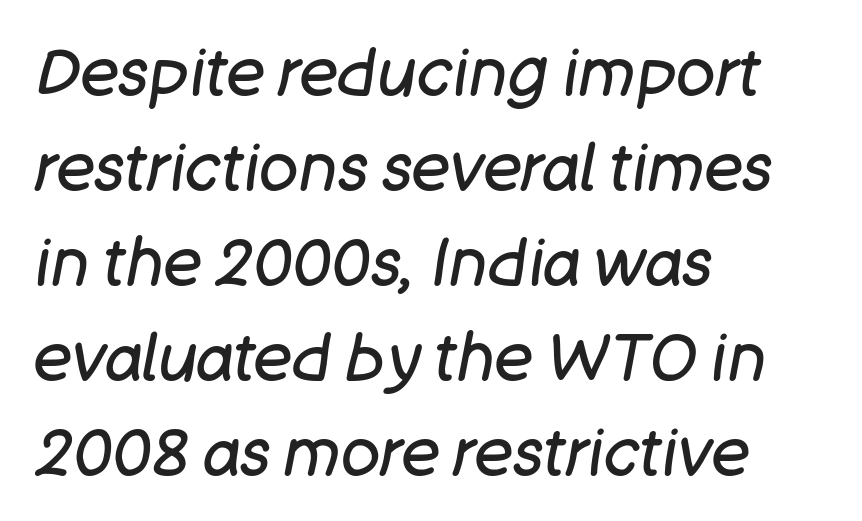
The image shows 65 px regular-weight type, italic (leaning right); set left-aligned, normal line spacing (1.46x), normal letter spacing, not underlined; low stroke contrast and a large x-height.
